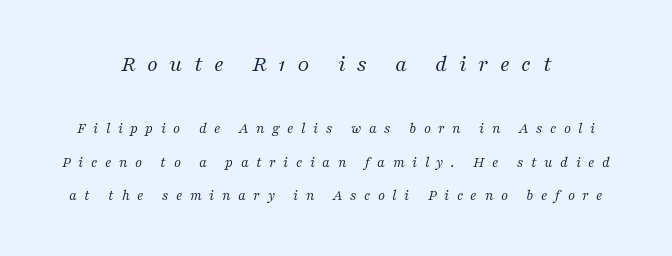
A typesetter would call this leading open, well beyond the default. Nobody drew a line under any word here. A light-to-regular cut is what we see here. Substantial extra tracking has been applied to these lines.
